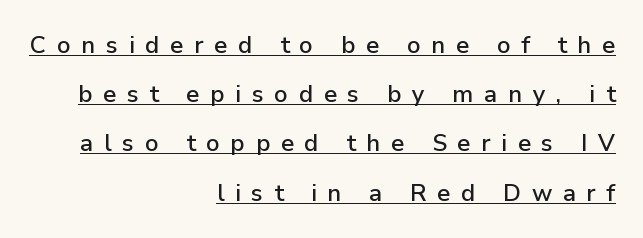
Descenders here cross a horizontal rule under the line. A student would call this right alignment; a typographer would say flush right, rag left. Posture: vertical. The horizontal fit of the characters is loose and conspicuously gappy.
